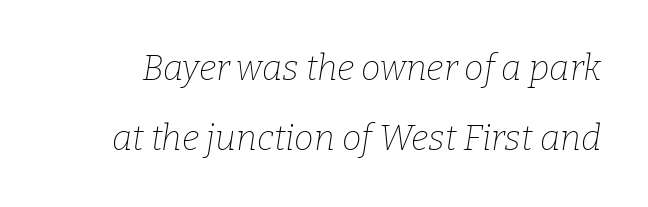
Notice how the stems are inclined rather than vertical — that's the hallmark of italics. Think standard paragraph weight, or any step lighter than that. Students, observe: this is what heavily led, spacious text looks like. Is this a fixed-width face? No — the glyphs have proportional, varying widths. The letters carry serifs — small finishing strokes at the ends of their stems.
